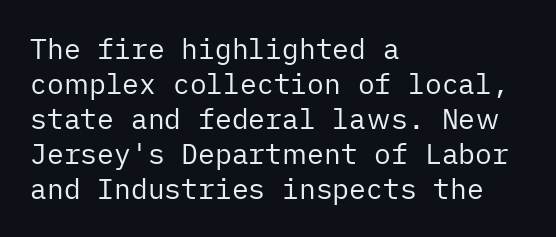
{"serif": "no", "italic": "no", "bold": "no", "weight": "regular", "width": "normal", "stroke_contrast": "low", "x_height": "medium", "underline": "no", "align": "left", "line_spacing": "normal", "line_spacing_ratio": 1.25, "letter_spacing": "normal", "letter_spacing_em": 0.0, "glyph_px": 28}
